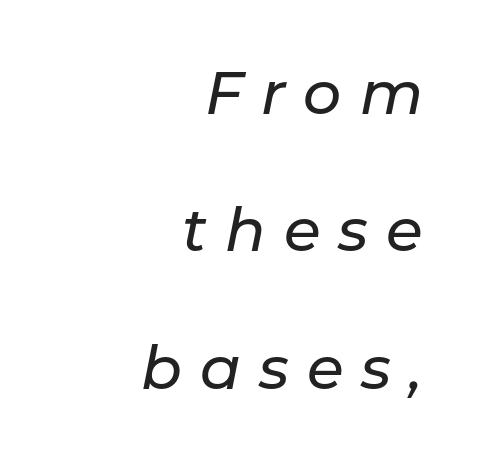
Q: Is the text italic (slanted)? A: Yes, it leans right by about 11 degrees.
Q: Is the text underlined? A: No.
Q: How is the paragraph aligned? A: Right-aligned.
Q: Is the spacing between letters normal or unusually wide? A: Unusually wide.
Q: Is the spacing between lines tight, normal or loose? A: Loose.
Q: Width (condensed, normal, or wide)? A: Normal.
Q: Stroke contrast? A: Low.
Q: x-height? A: Medium.
Q: Monospaced? A: No.
